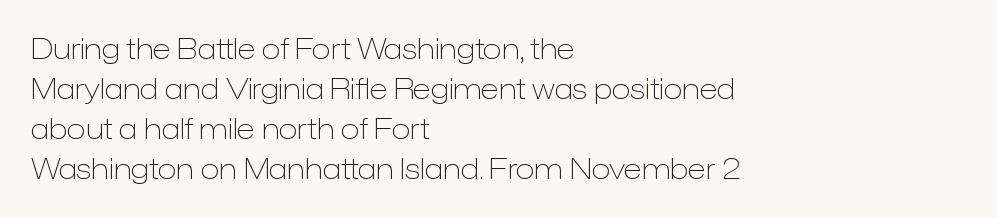
Underlining? Definitely not there. Whoever set this chose a conventional vertical rhythm. Think standard paragraph weight, or any step lighter than that. The type is set solid horizontally, with unmodified tracking. Each letter keeps its own natural width here, so spacing adapts to shape.
